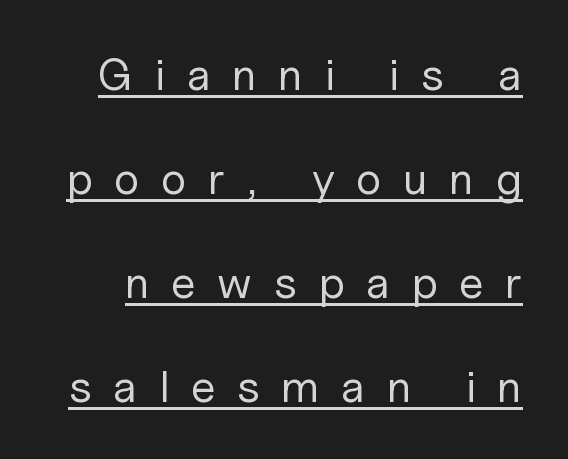
Q: Is the text bold? A: No.
Q: Is the text italic (slanted)? A: No, it is upright.
Q: Is the typeface a serif or a sans-serif typeface? A: Sans-serif.
Q: Is the text underlined? A: Yes.
Q: Is the spacing between letters normal or unusually wide? A: Unusually wide.
Q: Is the spacing between lines tight, normal or loose? A: Loose.
Q: Width (condensed, normal, or wide)? A: Normal.
Q: Stroke contrast? A: Low.
Q: x-height? A: Medium.
Q: Monospaced? A: No.
